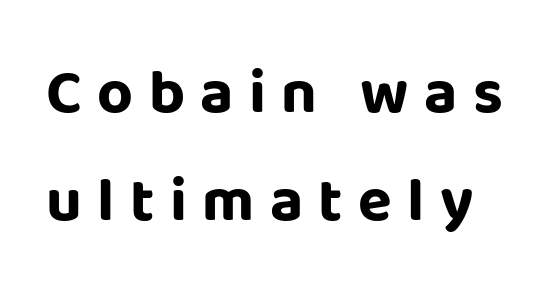
Each letter keeps its own natural width here, so spacing adapts to shape. Substantial extra tracking has been applied to these lines. Chunky letters — that's bold for sure. Regarding serifs, this sample does without them. The axis of the letterforms is exactly vertical. Anything drawn beneath the words? Only blank space.
